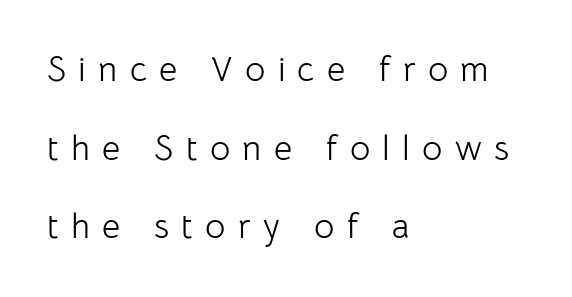
Q: Is the text bold? A: No.
Q: Is the text italic (slanted)? A: No, it is upright.
Q: Is the typeface a serif or a sans-serif typeface? A: Sans-serif.
Q: Is the text underlined? A: No.
Q: How is the paragraph aligned? A: Left-aligned.
Q: Is the spacing between letters normal or unusually wide? A: Unusually wide.
Q: Is the spacing between lines tight, normal or loose? A: Loose.
Q: Width (condensed, normal, or wide)? A: Normal.
Q: Stroke contrast? A: Low.
Q: x-height? A: Medium.
Q: Monospaced? A: No.
